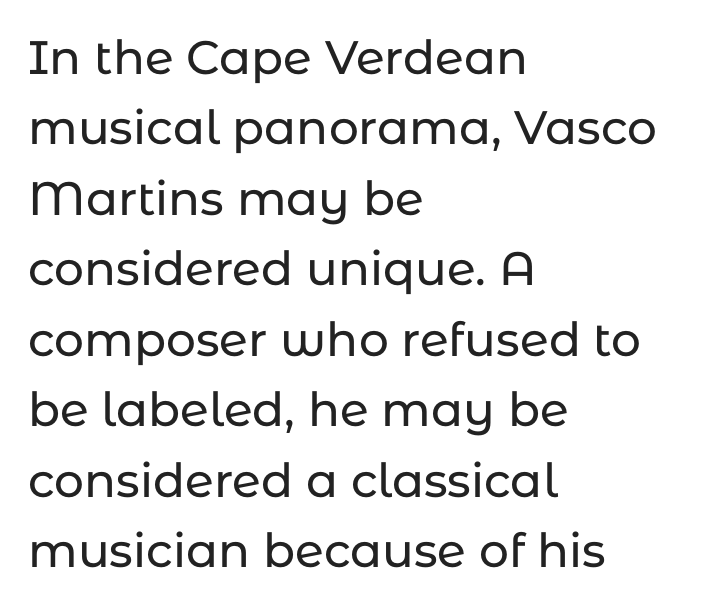
The glyphs in this specimen are sans serif. This sample has the flowing, uneven cadence of proportional lettering. Unmarked baselines from the first word to the last. A typesetter would call this leading conventional body-copy spacing. The text block is weighted toward the left margin, trailing off unevenly rightward.
